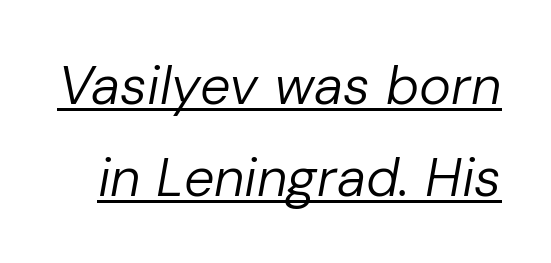
The text carries the slant typical of an italic or oblique font. The font is comparable to plain body text, perhaps lighter. Does a line run under the words? Yes, clearly. The block of text has a typical density, with ordinary space between rows. The passage shown is typed in a proportional face where columns would drift.
